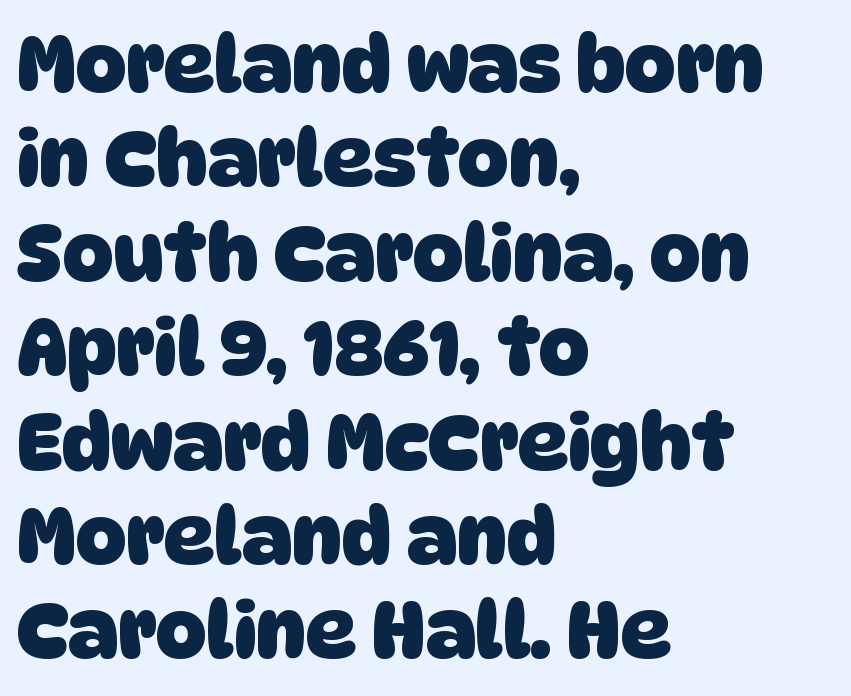
Q: Is the text bold? A: Yes.
Q: Is the typeface a serif or a sans-serif typeface? A: Sans-serif.
Q: Is the text underlined? A: No.
Q: How is the paragraph aligned? A: Left-aligned.
Q: Is the spacing between letters normal or unusually wide? A: Normal.
Q: Width (condensed, normal, or wide)? A: Normal.
Q: Stroke contrast? A: Low.
Q: x-height? A: Large.
Q: Monospaced? A: No.
